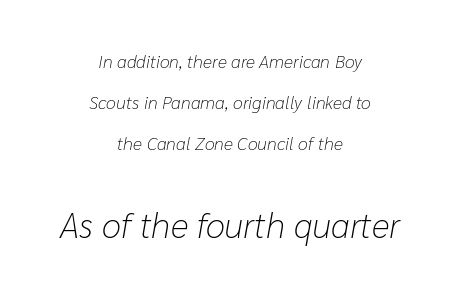
The image shows 35 px light type, italic (leaning right); set centered, loose line spacing (2.29x), normal letter spacing, not underlined; the second (bottom) block is 1.94x larger; low stroke contrast and a medium x-height.
